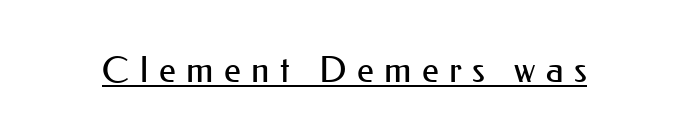
Q: Is the text bold? A: No.
Q: Is the text italic (slanted)? A: No, it is upright.
Q: Is the typeface a serif or a sans-serif typeface? A: Sans-serif.
Q: Is the text underlined? A: Yes.
Q: Is the spacing between letters normal or unusually wide? A: Unusually wide.
Q: Width (condensed, normal, or wide)? A: Normal.
Q: Stroke contrast? A: Medium.
Q: x-height? A: Small.
Q: Monospaced? A: No.
